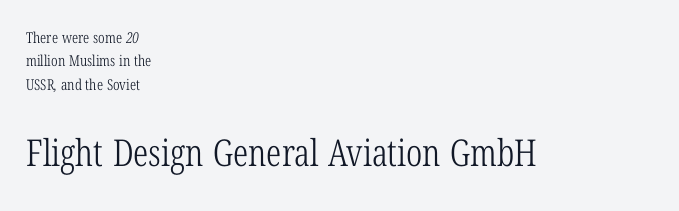
Q: Is the text bold? A: No.
Q: Is the typeface a serif or a sans-serif typeface? A: Serif.
Q: Is the text underlined? A: No.
Q: How is the paragraph aligned? A: Left-aligned.
Q: Is the spacing between letters normal or unusually wide? A: Normal.
Q: Is the spacing between lines tight, normal or loose? A: Normal.
Q: Which block of text is set in a larger size, the first (top) or the second (bottom)? A: The second (bottom) one.
Q: Width (condensed, normal, or wide)? A: Condensed.
Q: Stroke contrast? A: Low.
Q: x-height? A: Medium.
Q: Monospaced? A: No.
